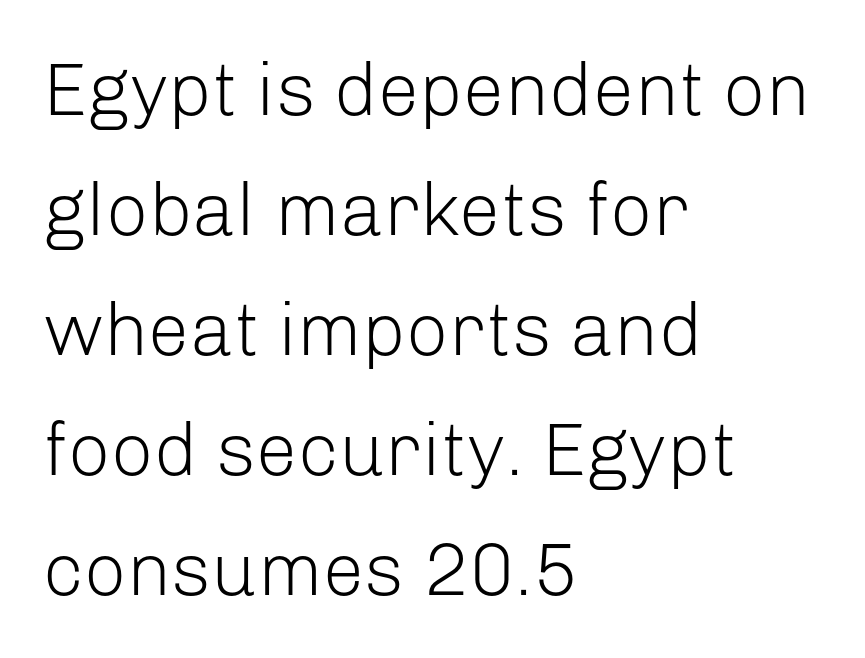
Unlike a traditional serif, this face leaves its strokes unadorned. This sample is left-justified, so line endings fall wherever the words run out. Students, note that the glyphs here touch the page at normal intervals. Bare-footed words on every line.
